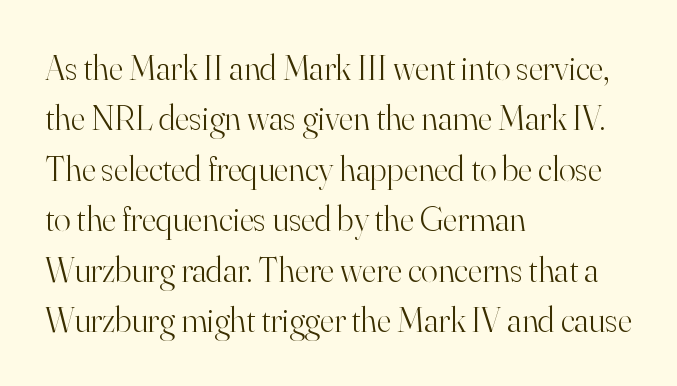
Q: Is the text bold? A: No.
Q: Is the text italic (slanted)? A: No, it is upright.
Q: Is the typeface a serif or a sans-serif typeface? A: Serif.
Q: Is the text underlined? A: No.
Q: How is the paragraph aligned? A: Left-aligned.
Q: Is the spacing between letters normal or unusually wide? A: Normal.
Q: Is the spacing between lines tight, normal or loose? A: Normal.
Q: Width (condensed, normal, or wide)? A: Normal.
Q: Stroke contrast? A: High.
Q: x-height? A: Small.
Q: Monospaced? A: No.
